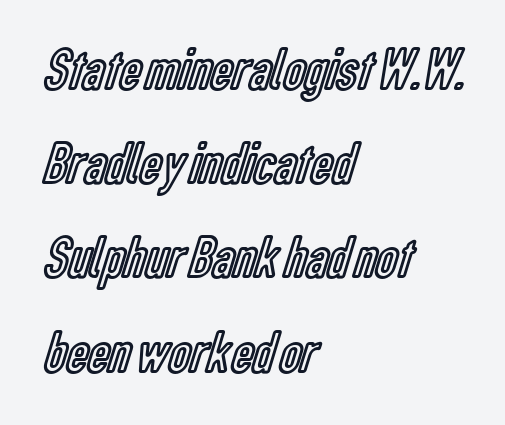
The image shows 60 px condensed type; set left-aligned, normal line spacing (1.57x), normal letter spacing, not underlined; a medium x-height.
